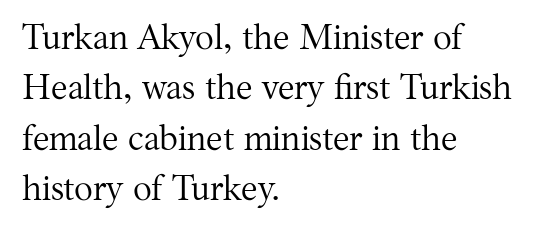
Is the block centered? No — it sits flush against the left margin. Between one letter and the next there's only the usual sliver of space. Compared with typical paragraphs, the rows here are spaced about the same. The cut favours lightness, reaching ordinary text weight at its darkest. A typesetter would call this proportional, since set widths differ per character. Underlining? Definitely not there.
